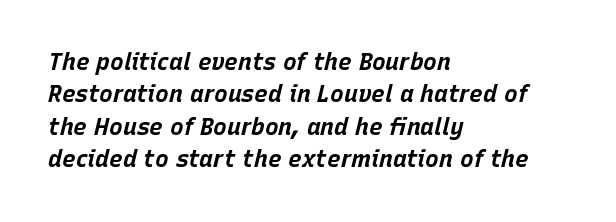
The line texture is even and compact thanks to regular tracking. Layout note: lines flush left. Emphasis by weight is at full strength: bold. Descenders hang freely into open space. How would I describe the line gaps? Plain and ordinary.
